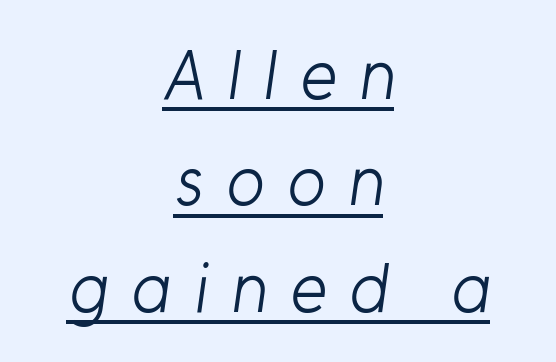
{"serif": "no", "bold": "no", "weight": "light", "width": "normal", "stroke_contrast": "low", "x_height": "medium", "monospaced": "no", "underline": "yes", "align": "center", "line_spacing": "normal", "line_spacing_ratio": 1.52, "letter_spacing": "wide", "letter_spacing_em": 0.32, "glyph_px": 70}
